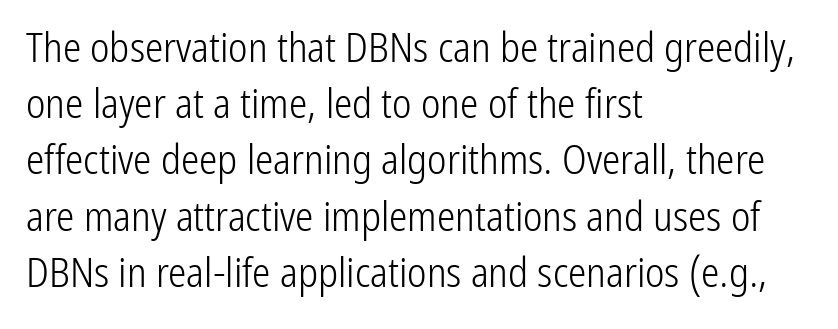
Q: Is the text bold? A: No.
Q: Is the text italic (slanted)? A: No, it is upright.
Q: Is the typeface a serif or a sans-serif typeface? A: Sans-serif.
Q: Is the text underlined? A: No.
Q: How is the paragraph aligned? A: Left-aligned.
Q: Is the spacing between letters normal or unusually wide? A: Normal.
Q: Is the spacing between lines tight, normal or loose? A: Normal.
Q: Width (condensed, normal, or wide)? A: Condensed.
Q: Stroke contrast? A: Low.
Q: x-height? A: Medium.
Q: Monospaced? A: No.
